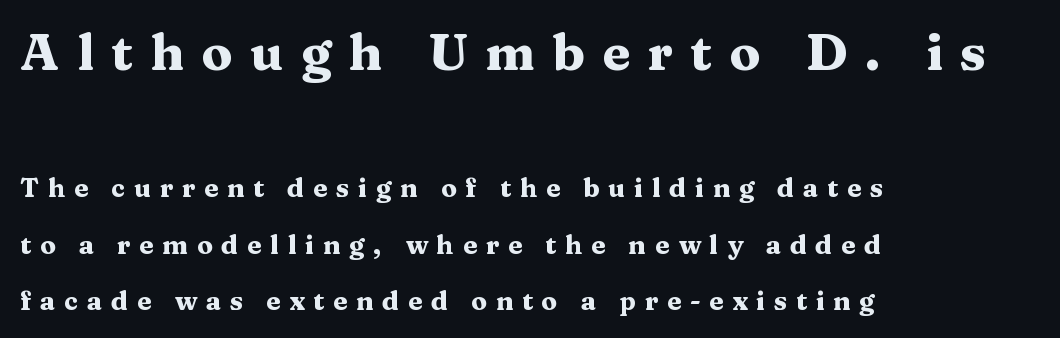
{"serif": "yes", "italic": "no", "bold": "yes", "weight": "heavy", "width": "wide", "stroke_contrast": "medium", "x_height": "medium", "monospaced": "no", "underline": "no", "align": "left", "line_spacing": "loose", "line_spacing_ratio": 2.17, "letter_spacing": "wide", "letter_spacing_em": 0.34, "larger_block": "first", "size_ratio": 1.96, "glyph_px": 51}
